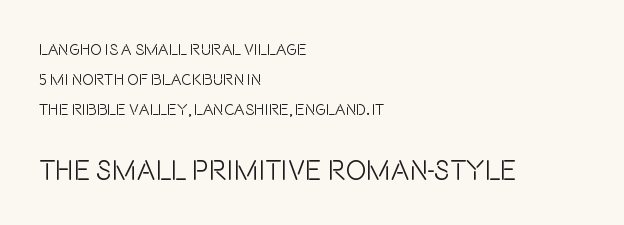
The image shows 28 px light, condensed sans-serif type, upright; set left-aligned, line spacing 1.87x, normal letter spacing, not underlined; the second (bottom) block is 1.75x larger; low stroke contrast and a large x-height.
